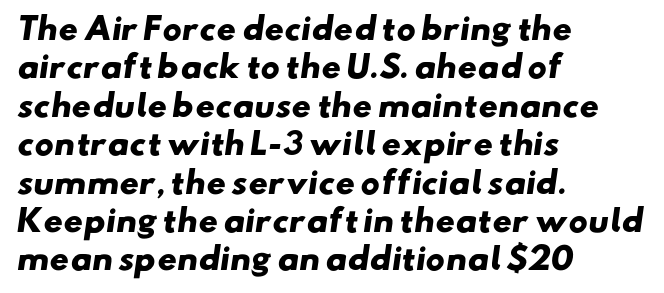
The image shows 30 px heavy, wide sans-serif type; set left-aligned, normal line spacing (1.28x), normal letter spacing, not underlined; low stroke contrast and a small x-height.
